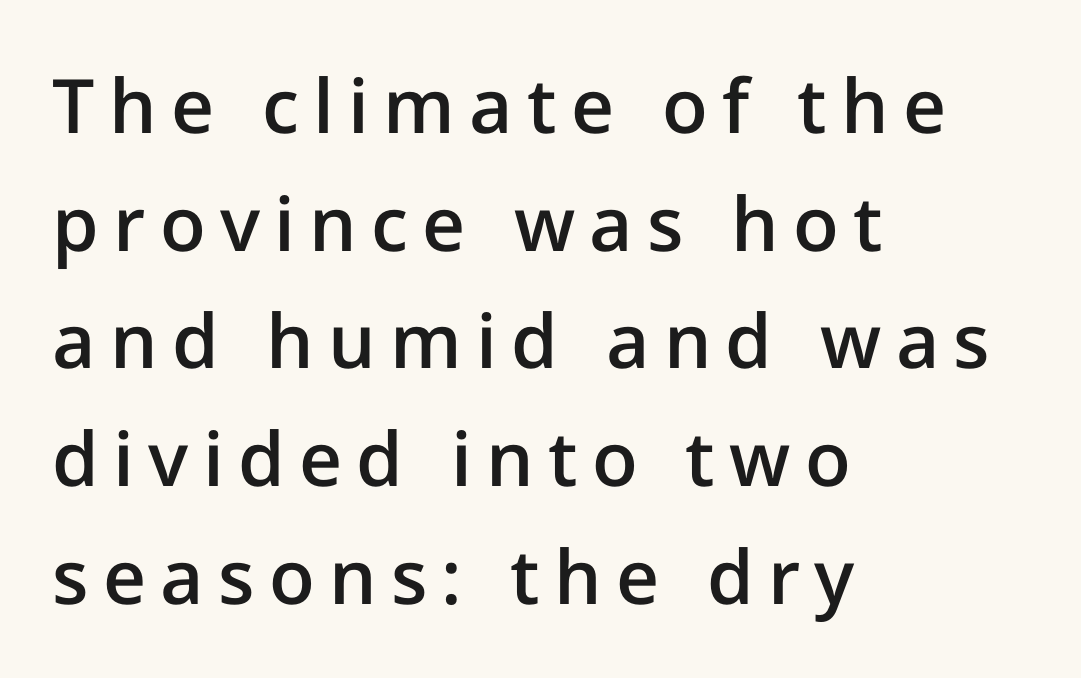
{"serif": "no", "italic": "no", "bold": "semi", "weight": "semibold", "width": "normal", "stroke_contrast": "low", "x_height": "medium", "monospaced": "no", "underline": "no", "align": "left", "line_spacing": "normal", "line_spacing_ratio": 1.57, "glyph_px": 75}
